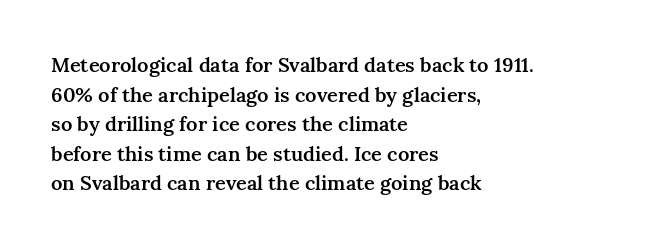
{"italic": "no", "bold": "semi", "underline": "no", "align": "left", "line_spacing": "normal", "line_spacing_ratio": 1.48, "letter_spacing": "normal", "letter_spacing_em": 0.0, "glyph_px": 20}
